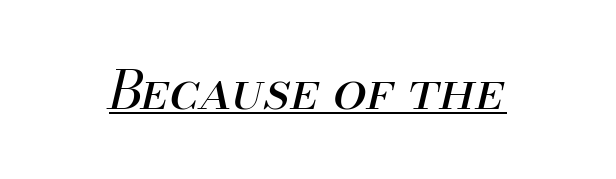
Q: Is the text bold? A: No.
Q: Is the text italic (slanted)? A: Yes, it leans right by about 13 degrees.
Q: Is the text underlined? A: Yes.
Q: Is the spacing between letters normal or unusually wide? A: Normal.
Q: Width (condensed, normal, or wide)? A: Normal.
Q: Stroke contrast? A: Medium.
Q: x-height? A: Small.
Q: Monospaced? A: No.
